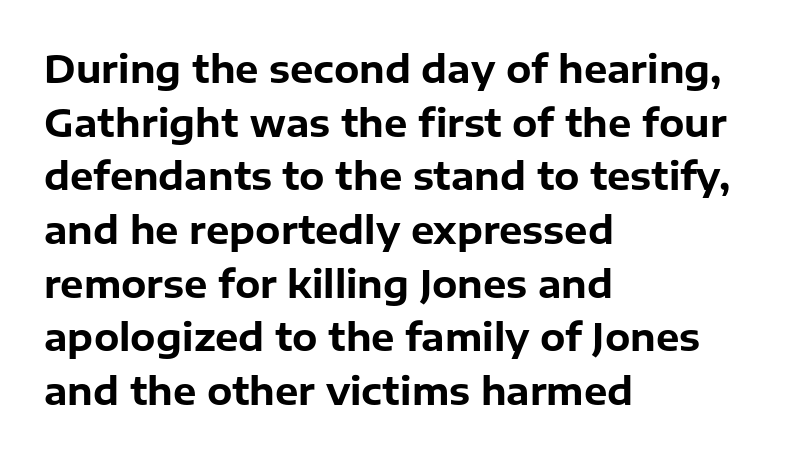
The image shows 37 px bold sans-serif type, upright; set left-aligned, normal line spacing (1.45x), normal letter spacing, not underlined; low stroke contrast and a medium x-height.
